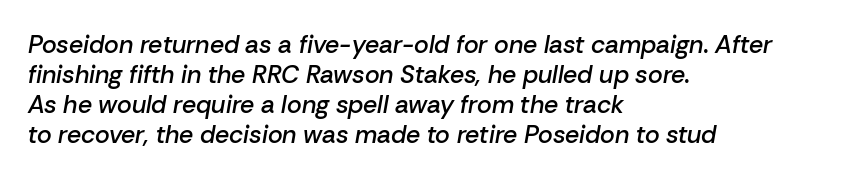
Q: Is the text bold? A: Semi-bold.
Q: Is the text italic (slanted)? A: Yes, it leans right by about 10 degrees.
Q: Is the text underlined? A: No.
Q: How is the paragraph aligned? A: Left-aligned.
Q: Is the spacing between letters normal or unusually wide? A: Normal.
